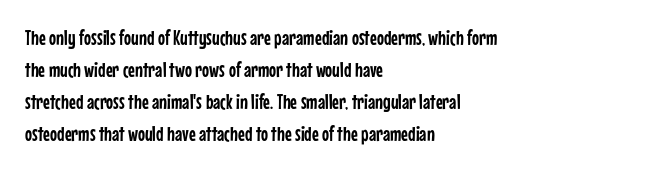
Layout note: lines flush left. The string is rendered with underlining switched off. The line texture is even and compact thanks to regular tracking. A roman cut, with each character standing at attention. The space between consecutive lines is moderate.
